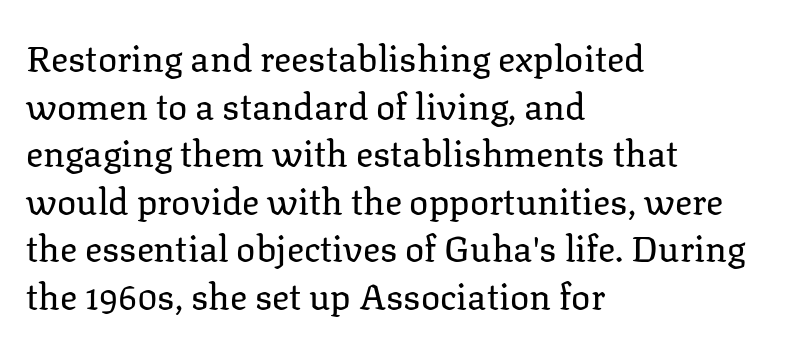
All the whitespace from short lines collects on the right. Check where the strokes stop: tiny serifs finish them off. Italic? Not at all — the glyphs are vertical. The designer left line spacing at the default. The horizontal fit of the characters is conventional and even. The typesetting does not lean heavy: it is not bold.
